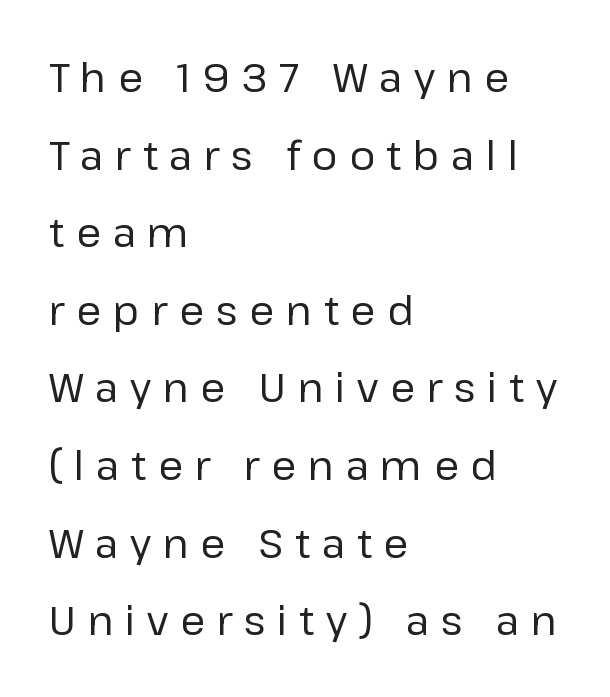
The image shows 40 px regular-weight sans-serif type, upright; set left-aligned, loose line spacing (1.94x), unusually wide letter spacing (+0.29 em), not underlined; low stroke contrast and a medium x-height.
